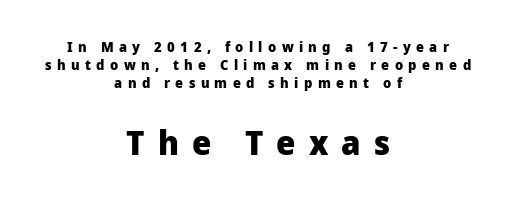
The image shows 34 px heavy sans-serif type, upright; set centered, normal line spacing (1.29x), unusually wide letter spacing (+0.38 em), not underlined; the second (bottom) block is 2.43x larger; low stroke contrast and a medium x-height.
